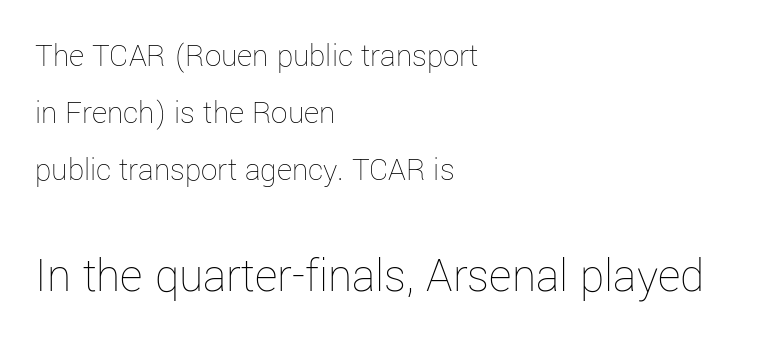
{"italic": "no", "bold": "no", "weight": "thin", "width": "normal", "stroke_contrast": "low", "x_height": "medium", "monospaced": "no", "underline": "no", "align": "left", "line_spacing_ratio": 1.72, "letter_spacing": "normal", "letter_spacing_em": 0.0, "larger_block": "second", "size_ratio": 1.48, "glyph_px": 49}
